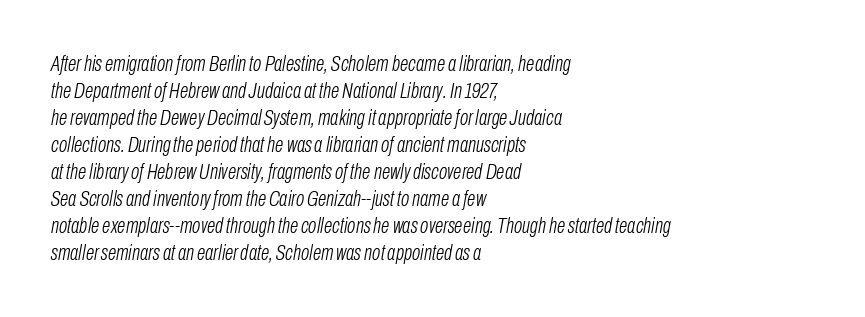
The image shows 22 px text type, italic (leaning right); set left-aligned, line spacing 1.23x, normal letter spacing, not underlined.
